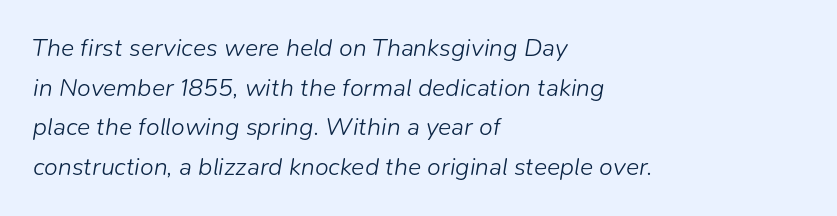
The glyphs look as if they've been sheared to an angle. Does the leading feel generous? No, just average. Honestly, there is no underline to notice here at all. This is not heavy type; no bold has been used. This sample is left-justified, so line endings fall wherever the words run out. You could call the tracking neutral — neither tight nor loose.
